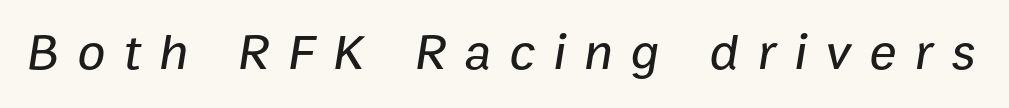
{"italic": "yes", "lean": "right", "slant_degrees": 9, "width": "normal", "stroke_contrast": "low", "x_height": "medium", "monospaced": "no", "underline": "no", "letter_spacing": "wide", "letter_spacing_em": 0.36, "glyph_px": 51}
